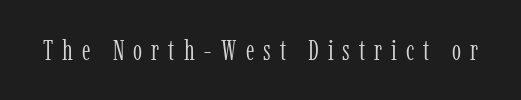
{"serif": "yes", "italic": "no", "bold": "no", "weight": "light", "width": "condensed", "stroke_contrast": "low", "x_height": "medium", "monospaced": "no", "underline": "no", "letter_spacing": "wide", "letter_spacing_em": 0.31, "glyph_px": 29}
